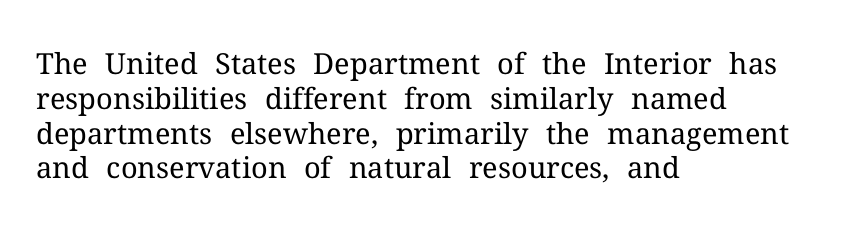
A typesetter would label this face a serif. The string is rendered with underlining switched off. Is the stroke heavy? The answer is a plain regular-or-lighter. The typesetter chose a ragged-right arrangement here. There is no visible air inserted between adjacent glyphs. This is the regular roman posture of the typeface.
